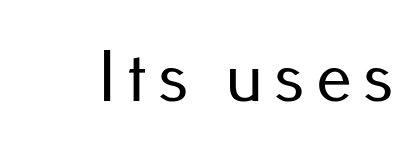
Here the designer chose a conventional face with non-uniform glyph widths. Rendered with straight, roman letterforms. Serifs: no, the terminals of the letterforms are clean. A clean baseline with only descenders dipping below it.
